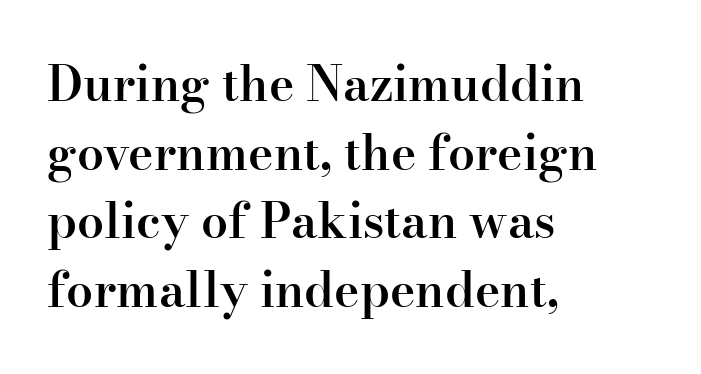
The image shows 48 px semibold serif type, upright; set left-aligned, normal line spacing (1.43x), normal letter spacing, not underlined; high stroke contrast and a small x-height.
